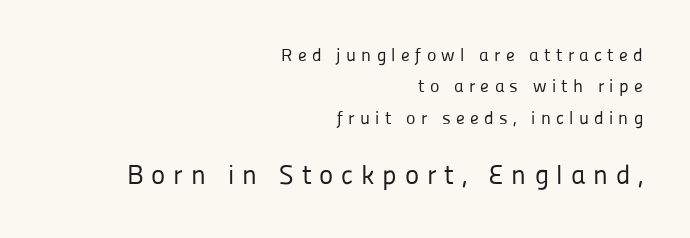
Q: Is the text bold? A: No.
Q: Is the text italic (slanted)? A: No, it is upright.
Q: Is the text underlined? A: No.
Q: How is the paragraph aligned? A: Right-aligned.
Q: Is the spacing between letters normal or unusually wide? A: Unusually wide.
Q: Which block of text is set in a larger size, the first (top) or the second (bottom)? A: The second (bottom) one.
